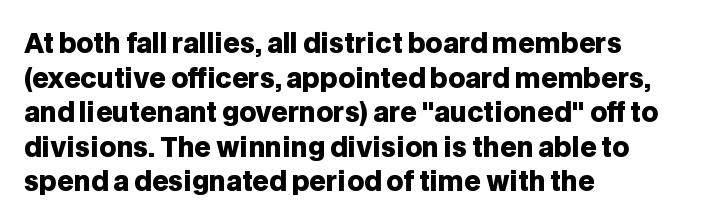
Q: Is the text bold? A: Yes.
Q: Is the text italic (slanted)? A: No, it is upright.
Q: Is the text underlined? A: No.
Q: How is the paragraph aligned? A: Left-aligned.
Q: Is the spacing between letters normal or unusually wide? A: Normal.
Q: Is the spacing between lines tight, normal or loose? A: Normal.
